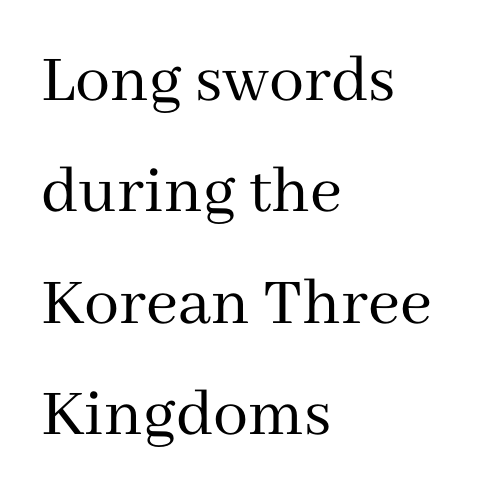
The image shows 70 px regular-weight serif type, upright; set left-aligned, normal line spacing (1.59x), normal letter spacing, not underlined; medium stroke contrast and a medium x-height.
